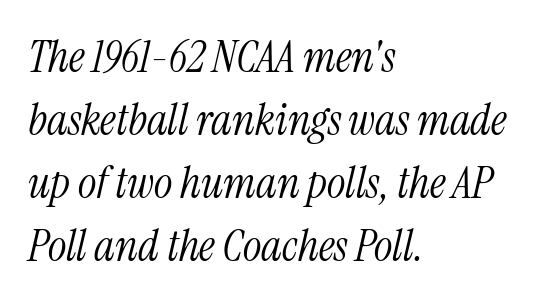
The image shows 44 px light, condensed serif type, italic (leaning right); set left-aligned, normal line spacing (1.43x), normal letter spacing, not underlined; medium stroke contrast and a medium x-height.
